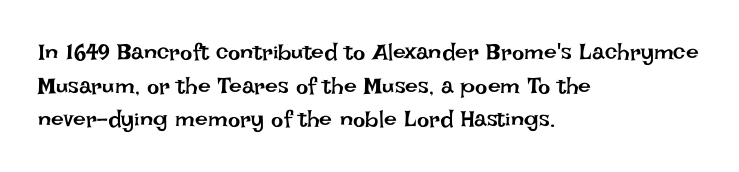
The image shows 23 px text type, upright; set left-aligned, normal line spacing (1.46x), normal letter spacing, not underlined.
